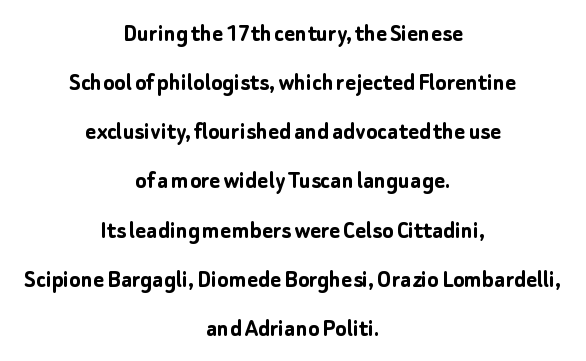
The image shows 26 px bold type, upright; set centered, line spacing 1.89x, normal letter spacing, not underlined.
